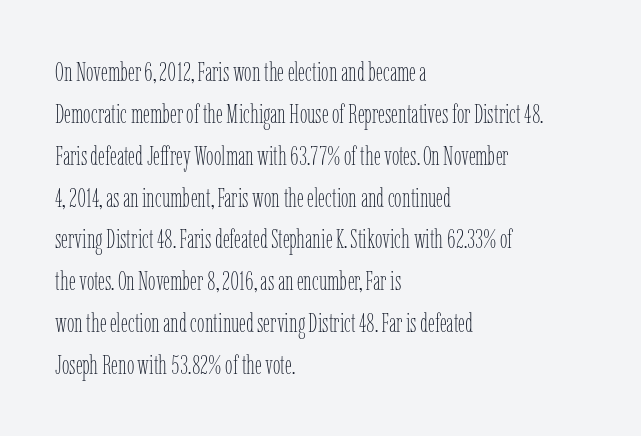
The image shows 27 px text type, upright; set left-aligned, normal line spacing (1.55x), normal letter spacing, not underlined.
